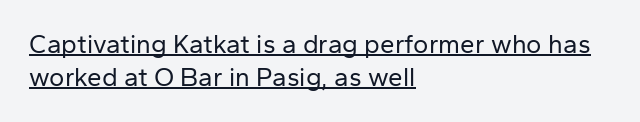
Is the stroke heavy? The answer is a plain regular-or-lighter. In terms of posture, this sample is upright. The face used here is rendered with its standard letterfit. The lines sit at an ordinary, default distance from one another. Descenders here cross a horizontal rule under the line.
